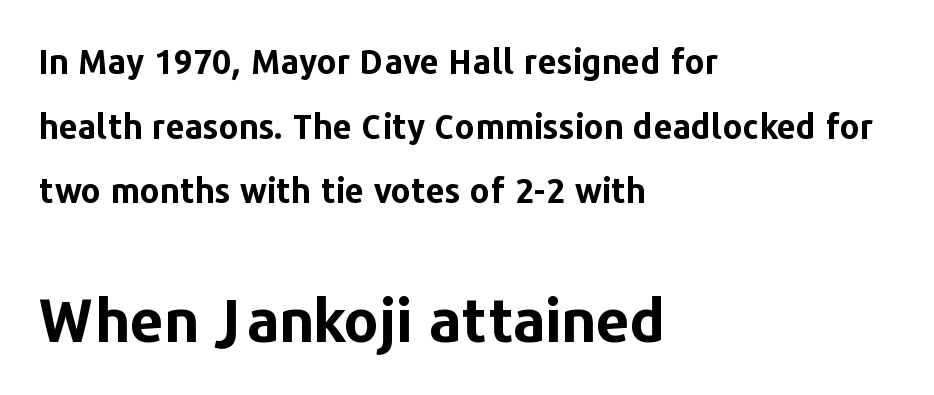
Posture: vertical. Nobody drew a line under any word here. This sample uses plain, unmodified letter spacing. This sample has the flowing, uneven cadence of proportional lettering. Regarding serifs, this sample does without them.
